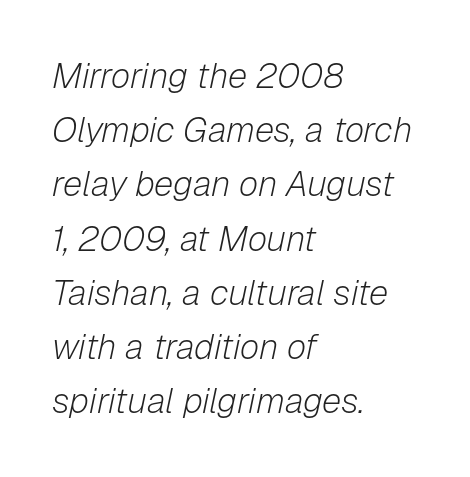
The image shows 35 px light type, italic (leaning right); set left-aligned, normal line spacing (1.55x), normal letter spacing, not underlined; low stroke contrast and a medium x-height.
